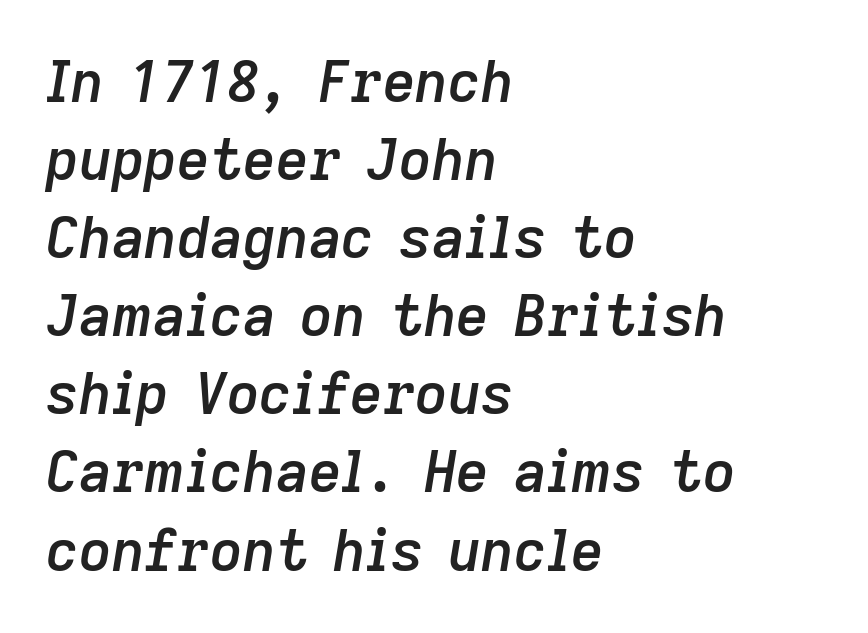
{"italic": "yes", "lean": "right", "slant_degrees": 9, "bold": "semi", "weight": "semibold", "width": "normal", "stroke_contrast": "low", "x_height": "medium", "monospaced": "no", "underline": "no", "align": "left", "line_spacing": "normal", "line_spacing_ratio": 1.37, "letter_spacing": "normal", "letter_spacing_em": 0.0, "glyph_px": 57}
